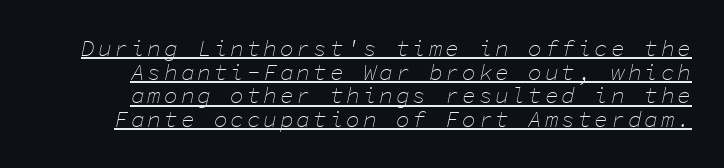
Compared with typical paragraphs, the rows here are closer together. Glance below the letters and you will spot a drawn line. A typesetter would mark this as italic. Heft: none added — not bold.
